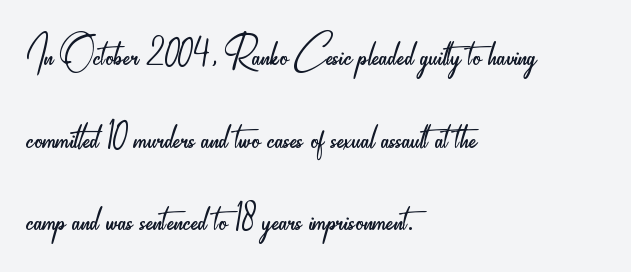
Stems here are at most as thick as an everyday book face. The line-height multiplier appears to be the usual default. Unmarked baselines from the first word to the last.
